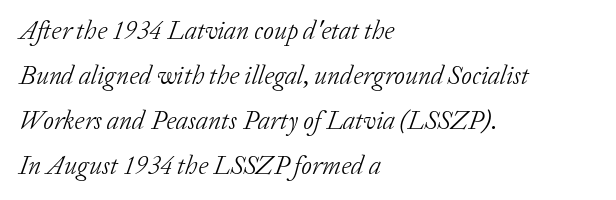
The image shows 26 px text type, italic (leaning right); set left-aligned, line spacing 1.73x, normal letter spacing, not underlined.
